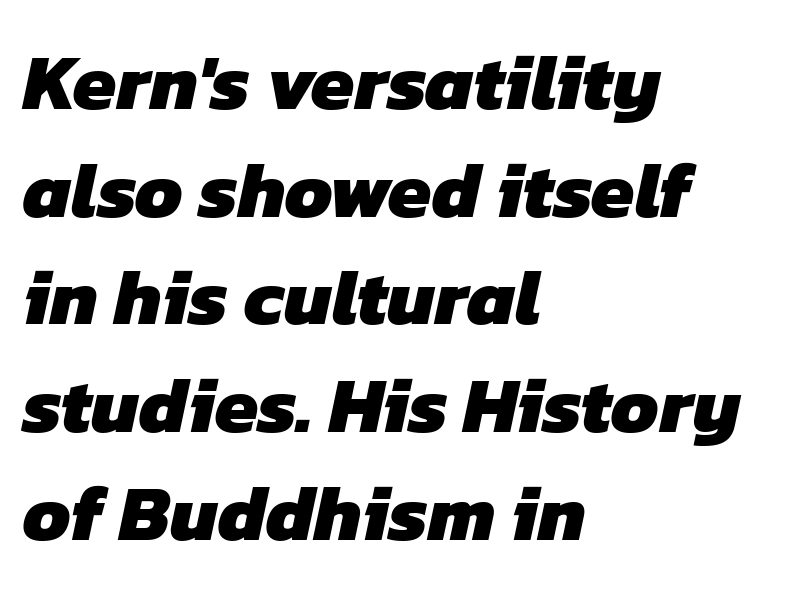
The image shows 78 px heavy sans-serif type; set left-aligned, normal line spacing (1.38x), normal letter spacing, not underlined; low stroke contrast and a medium x-height.
